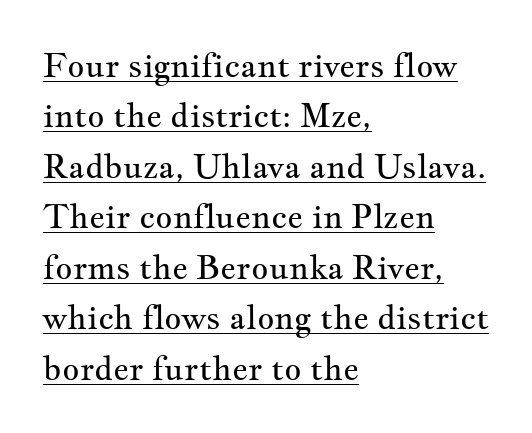
{"serif": "yes", "italic": "no", "bold": "no", "weight": "regular", "width": "wide", "stroke_contrast": "medium", "x_height": "small", "monospaced": "no", "underline": "yes", "align": "left", "line_spacing": "normal", "line_spacing_ratio": 1.53, "letter_spacing": "normal", "letter_spacing_em": 0.0, "glyph_px": 33}
